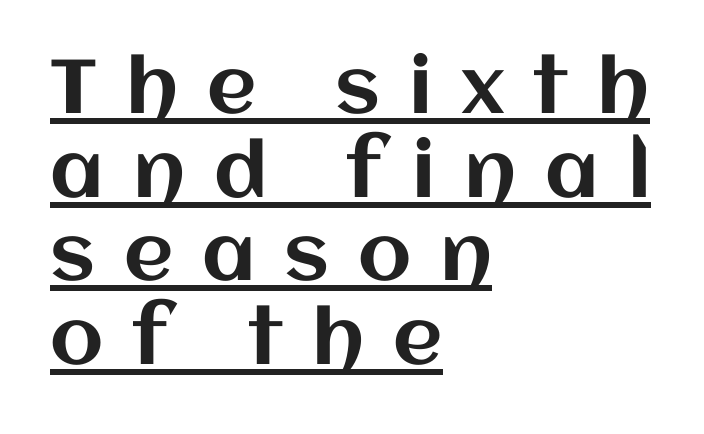
Q: Is the text italic (slanted)? A: No, it is upright.
Q: Is the text underlined? A: Yes.
Q: How is the paragraph aligned? A: Left-aligned.
Q: Is the spacing between letters normal or unusually wide? A: Unusually wide.
Q: Is the spacing between lines tight, normal or loose? A: Tight.
Q: Width (condensed, normal, or wide)? A: Normal.
Q: Stroke contrast? A: Medium.
Q: x-height? A: Large.
Q: Monospaced? A: No.
